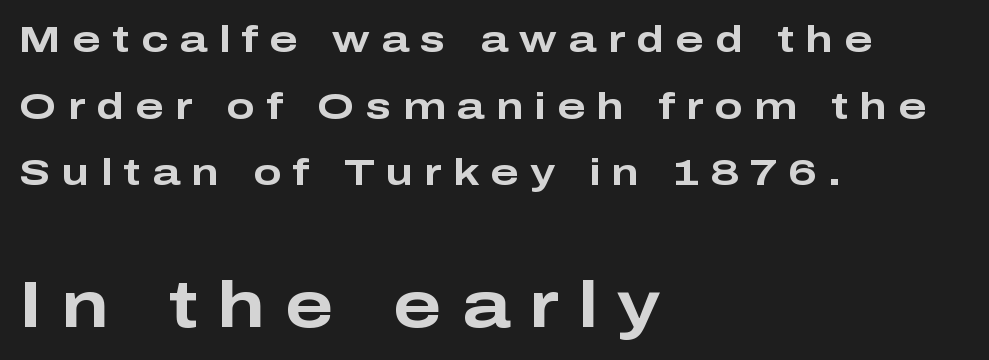
Q: Is the text bold? A: Yes.
Q: Is the text italic (slanted)? A: No, it is upright.
Q: Is the typeface a serif or a sans-serif typeface? A: Sans-serif.
Q: Is the text underlined? A: No.
Q: How is the paragraph aligned? A: Left-aligned.
Q: Is the spacing between letters normal or unusually wide? A: Unusually wide.
Q: Which block of text is set in a larger size, the first (top) or the second (bottom)? A: The second (bottom) one.
Q: Width (condensed, normal, or wide)? A: Wide.
Q: Stroke contrast? A: Low.
Q: x-height? A: Medium.
Q: Monospaced? A: No.
